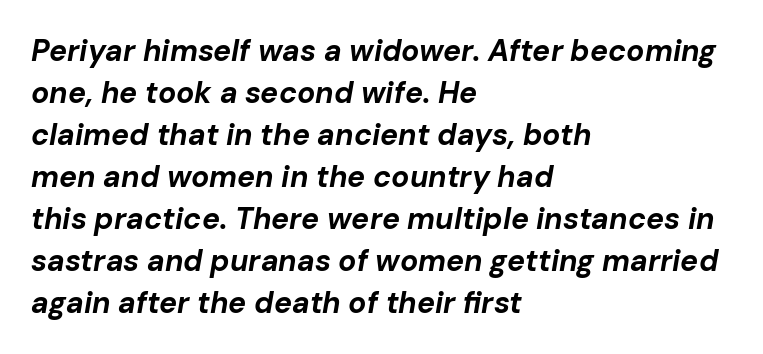
Q: Is the text bold? A: Yes.
Q: Is the text italic (slanted)? A: Yes, it leans right by about 10 degrees.
Q: Is the text underlined? A: No.
Q: How is the paragraph aligned? A: Left-aligned.
Q: Is the spacing between letters normal or unusually wide? A: Normal.
Q: Is the spacing between lines tight, normal or loose? A: Normal.
Q: Width (condensed, normal, or wide)? A: Normal.
Q: Stroke contrast? A: Low.
Q: x-height? A: Medium.
Q: Monospaced? A: No.
